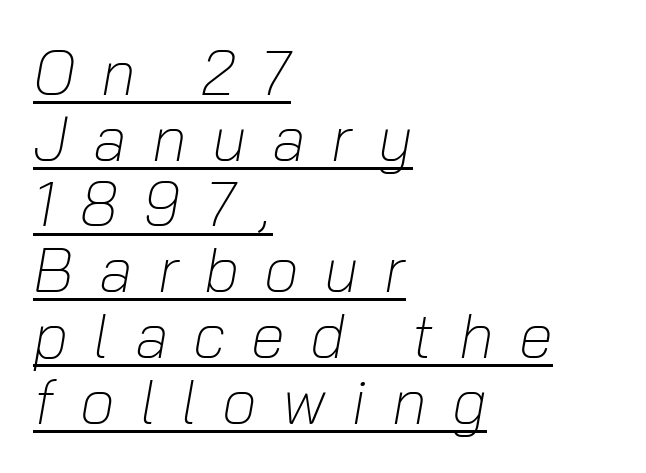
Is the block centered? No — it sits flush against the left margin. Spacing between characters has been opened up far beyond the box default. The sample's only ornament is a line tracing under the words. Is this a fixed-width face? No — the glyphs have proportional, varying widths.
